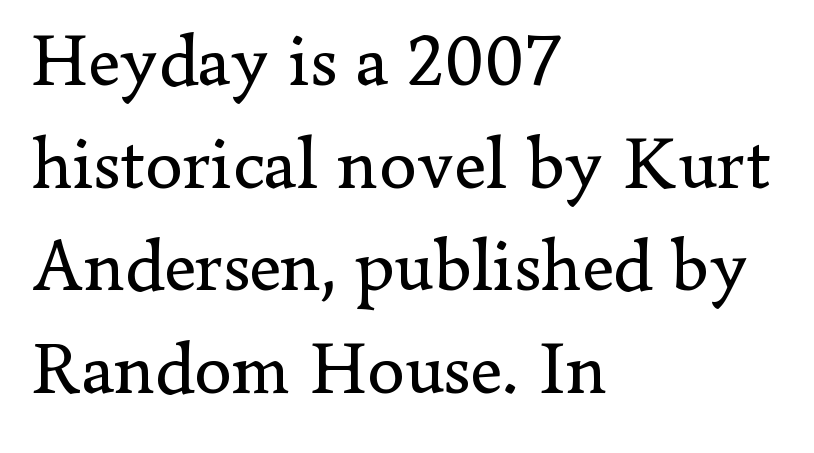
Weight: in the light-to-regular range. Typographically, this falls in the serif category. Quick note: underline off. Varying glyph widths throughout — classic text-font behaviour. Short and long lines alike share a common starting point at left. How would I describe the line gaps? Plain and ordinary.
